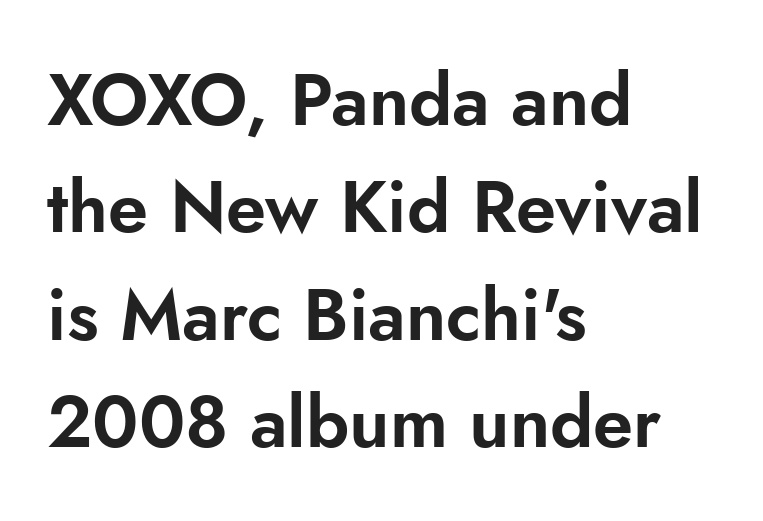
The image shows 72 px sans-serif type, upright; set left-aligned, normal line spacing (1.49x), normal letter spacing, not underlined; low stroke contrast and a small x-height.
